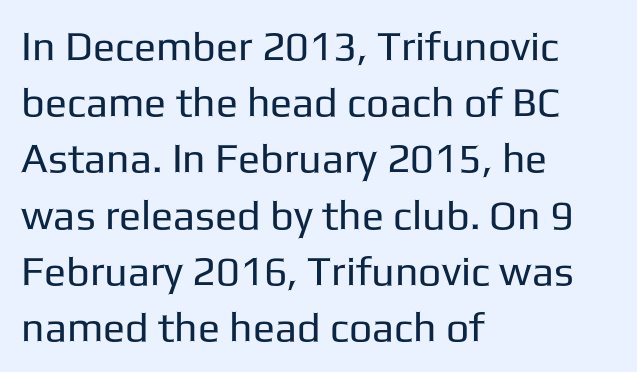
The image shows 41 px regular-weight sans-serif type, upright; set left-aligned, normal line spacing (1.37x), normal letter spacing, not underlined; low stroke contrast and a medium x-height.
